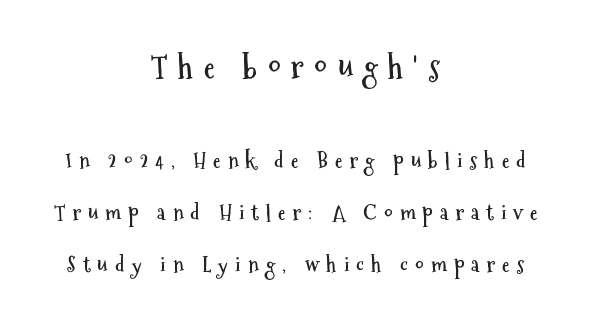
Q: Is the text bold? A: Yes.
Q: Is the text italic (slanted)? A: No, it is upright.
Q: Is the typeface a serif or a sans-serif typeface? A: Sans-serif.
Q: Is the text underlined? A: No.
Q: How is the paragraph aligned? A: Centered.
Q: Is the spacing between letters normal or unusually wide? A: Unusually wide.
Q: Is the spacing between lines tight, normal or loose? A: Loose.
Q: Which block of text is set in a larger size, the first (top) or the second (bottom)? A: The first (top) one.
Q: Width (condensed, normal, or wide)? A: Condensed.
Q: Stroke contrast? A: Medium.
Q: x-height? A: Medium.
Q: Monospaced? A: No.
